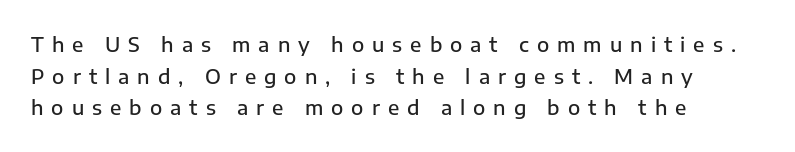
{"italic": "no", "bold": "semi", "underline": "no", "align": "left", "line_spacing": "normal", "line_spacing_ratio": 1.58, "letter_spacing": "wide", "letter_spacing_em": 0.4, "glyph_px": 20}
